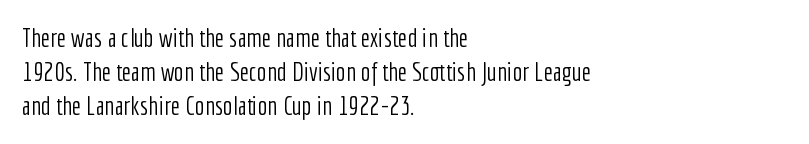
The image shows 26 px text type, upright; set left-aligned, normal line spacing (1.31x), normal letter spacing, not underlined.
